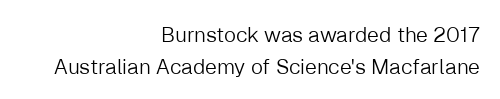
Q: Is the text bold? A: No.
Q: Is the text italic (slanted)? A: No, it is upright.
Q: Is the text underlined? A: No.
Q: How is the paragraph aligned? A: Right-aligned.
Q: Is the spacing between letters normal or unusually wide? A: Normal.
Q: Is the spacing between lines tight, normal or loose? A: Normal.
